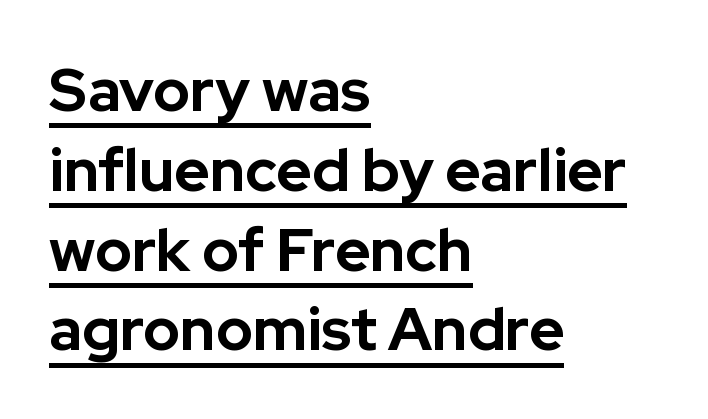
Has an underline been added? It has. You can tell from the bare stems that sans-serif type was used. Here the glyphs are tracked normally, forming tight word shapes. This sample has the flowing, uneven cadence of proportional lettering. All the whitespace from short lines collects on the right. Vertically, the passage feels balanced, rows spaced as you'd expect.
